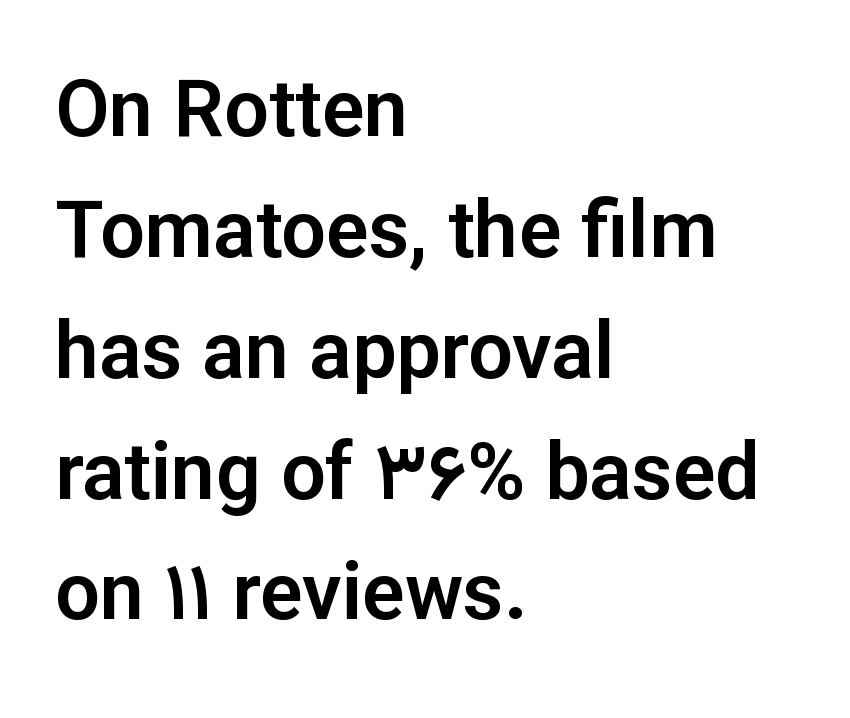
{"serif": "no", "italic": "no", "width": "normal", "stroke_contrast": "low", "x_height": "medium", "monospaced": "no", "underline": "no", "align": "left", "line_spacing": "normal", "line_spacing_ratio": 1.53, "letter_spacing": "normal", "letter_spacing_em": 0.0, "glyph_px": 79}
